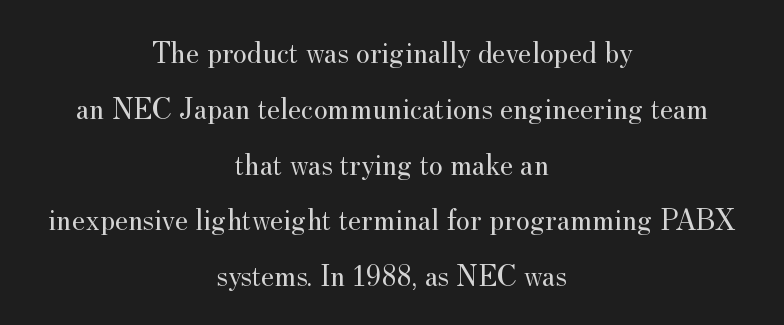
Q: Is the text bold? A: No.
Q: Is the text italic (slanted)? A: No, it is upright.
Q: Is the typeface a serif or a sans-serif typeface? A: Serif.
Q: Is the text underlined? A: No.
Q: How is the paragraph aligned? A: Centered.
Q: Is the spacing between letters normal or unusually wide? A: Normal.
Q: Width (condensed, normal, or wide)? A: Normal.
Q: Stroke contrast? A: Medium.
Q: x-height? A: Small.
Q: Monospaced? A: No.
